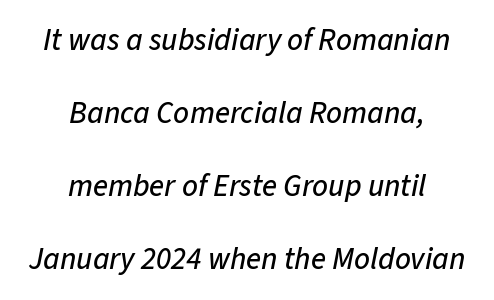
The foot of each line stays bare and open. Do the characters align in a grid? No, the font is proportional. Alignment: centered. Line spacing here is loose. This sample uses an oblique cut, with every glyph tilted off the vertical.
